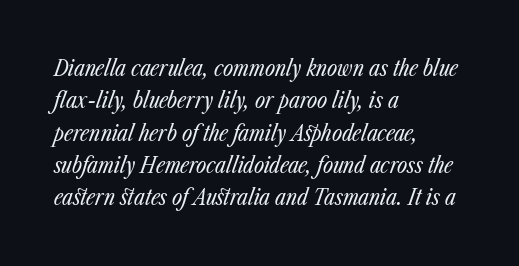
{"italic": "yes", "lean": "right", "slant_degrees": 23, "bold": "no", "underline": "no", "align": "left", "line_spacing": "normal", "line_spacing_ratio": 1.47, "letter_spacing": "normal", "letter_spacing_em": 0.0, "glyph_px": 22}
